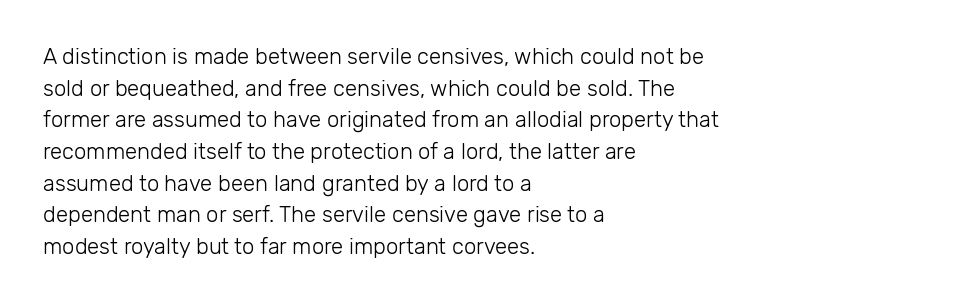
The image shows 22 px text type, upright; set left-aligned, normal line spacing (1.44x), normal letter spacing, not underlined.
